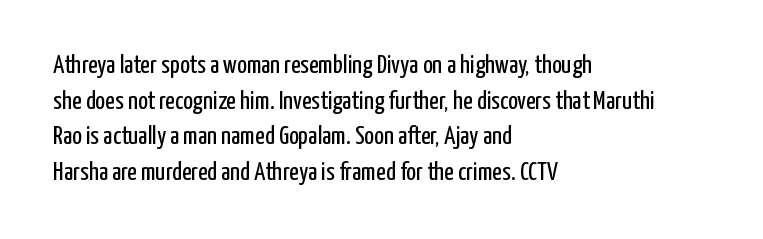
Q: Is the text bold? A: No.
Q: Is the text italic (slanted)? A: No, it is upright.
Q: Is the text underlined? A: No.
Q: How is the paragraph aligned? A: Left-aligned.
Q: Is the spacing between letters normal or unusually wide? A: Normal.
Q: Is the spacing between lines tight, normal or loose? A: Normal.
